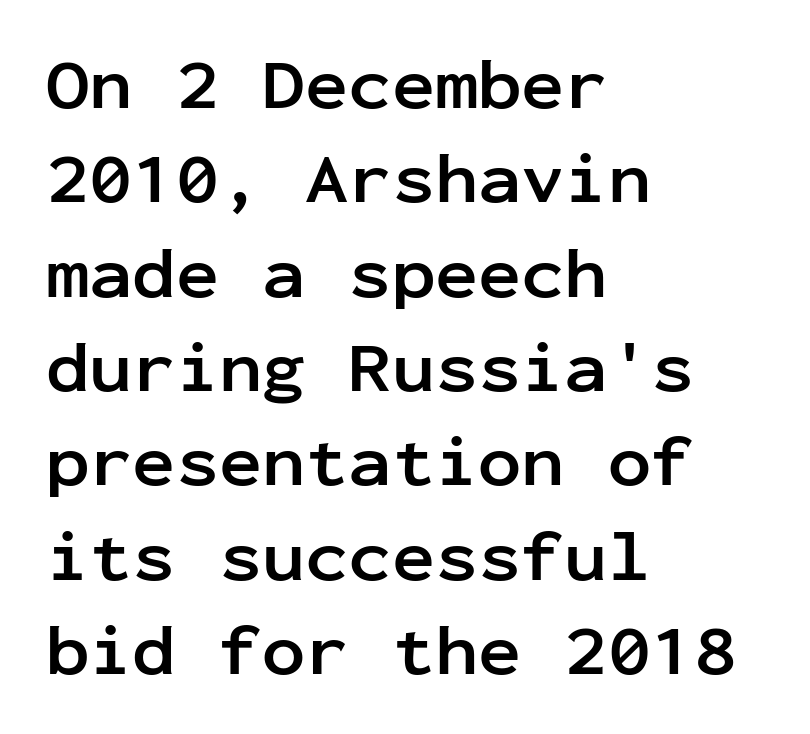
{"serif": "no", "italic": "no", "bold": "yes", "weight": "semibold", "width": "normal", "stroke_contrast": "low", "x_height": "medium", "monospaced": "yes", "underline": "no", "align": "left", "line_spacing": "normal", "line_spacing_ratio": 1.31, "letter_spacing": "normal", "letter_spacing_em": 0.0, "glyph_px": 72}
